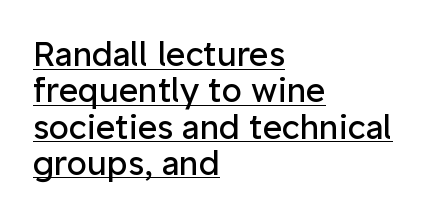
The image shows 33 px regular-weight sans-serif type, upright; set left-aligned, tight line spacing (1.1x), normal letter spacing, underlined; low stroke contrast and a medium x-height.
